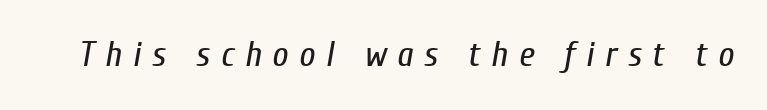
The foot of each line stays bare and open. How are the letters spaced? Widely, with obvious added tracking. Unbolded letterforms with no extra heft. A typesetter would call this proportional, since set widths differ per character. Italic: yes, the glyphs are oblique.
